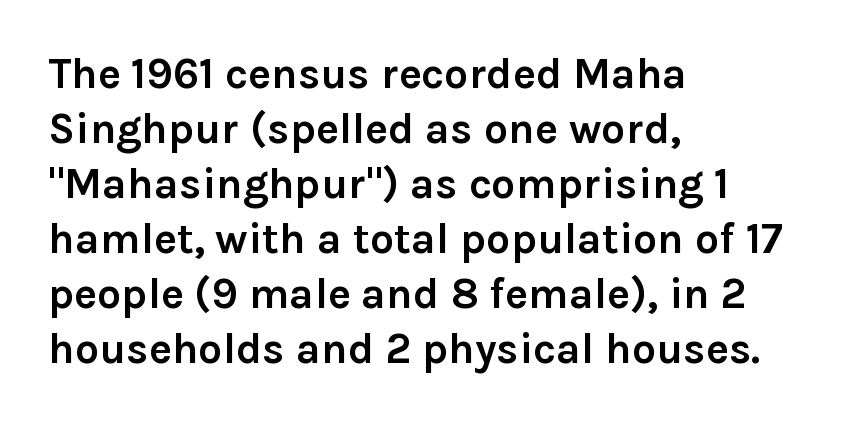
The image shows 43 px semibold sans-serif type, upright; set left-aligned, normal line spacing (1.28x), normal letter spacing, not underlined; low stroke contrast and a medium x-height.
